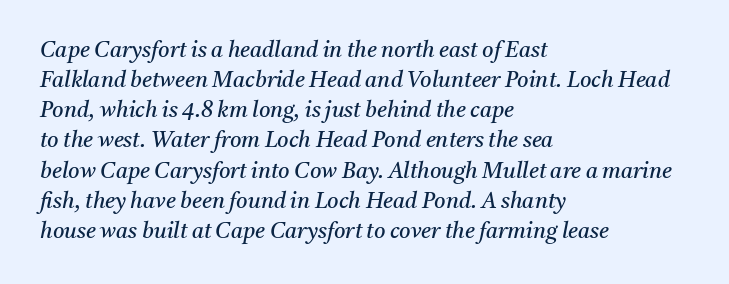
{"italic": "yes", "lean": "right", "slant_degrees": 11, "bold": "no", "underline": "no", "align": "left", "line_spacing": "normal", "line_spacing_ratio": 1.37, "letter_spacing": "normal", "letter_spacing_em": 0.0, "glyph_px": 22}
